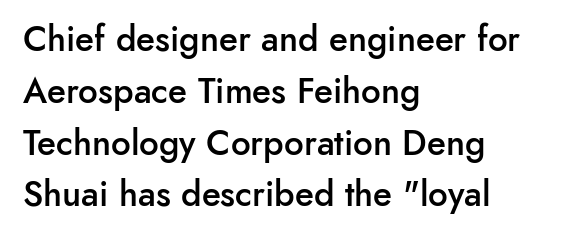
Q: Is the text bold? A: Semi-bold.
Q: Is the text italic (slanted)? A: No, it is upright.
Q: Is the typeface a serif or a sans-serif typeface? A: Sans-serif.
Q: Is the text underlined? A: No.
Q: How is the paragraph aligned? A: Left-aligned.
Q: Is the spacing between letters normal or unusually wide? A: Normal.
Q: Is the spacing between lines tight, normal or loose? A: Normal.
Q: Width (condensed, normal, or wide)? A: Normal.
Q: Stroke contrast? A: Low.
Q: x-height? A: Small.
Q: Monospaced? A: No.
